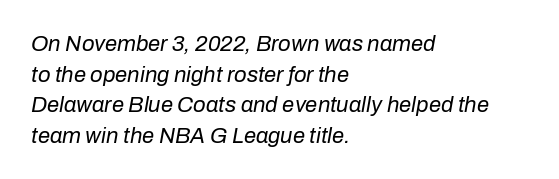
Q: Is the text bold? A: No.
Q: Is the text italic (slanted)? A: Yes, it leans right by about 10 degrees.
Q: Is the text underlined? A: No.
Q: How is the paragraph aligned? A: Left-aligned.
Q: Is the spacing between letters normal or unusually wide? A: Normal.
Q: Is the spacing between lines tight, normal or loose? A: Normal.
